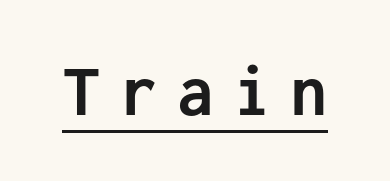
{"serif": "no", "italic": "no", "bold": "yes", "weight": "semibold", "width": "normal", "stroke_contrast": "low", "x_height": "medium", "monospaced": "yes", "underline": "yes", "letter_spacing": "wide", "letter_spacing_em": 0.27, "glyph_px": 74}
